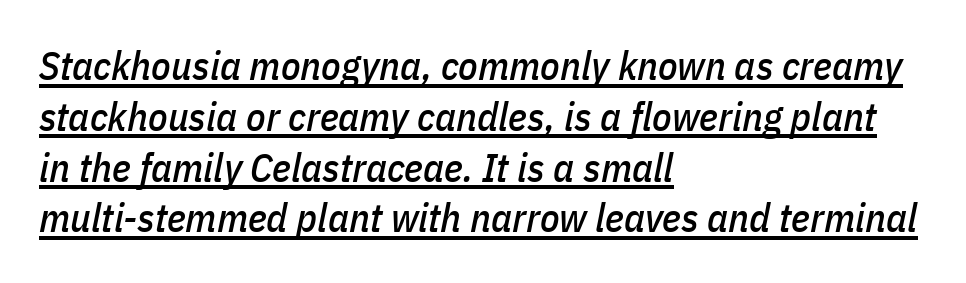
This sample has the flowing, uneven cadence of proportional lettering. One glance says typical: line gaps are just what's usual. Like a heading marked for emphasis, these lines bear an underscore. Here the glyphs are tracked normally, forming tight word shapes. You can tell it's italic because the verticals aren't actually vertical.
